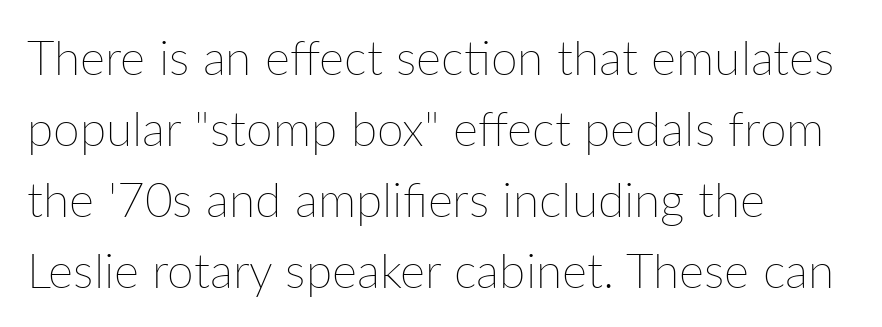
{"italic": "no", "bold": "no", "weight": "thin", "width": "normal", "stroke_contrast": "low", "x_height": "medium", "monospaced": "no", "underline": "no", "align": "left", "line_spacing": "normal", "line_spacing_ratio": 1.48, "letter_spacing": "normal", "letter_spacing_em": 0.0, "glyph_px": 48}
